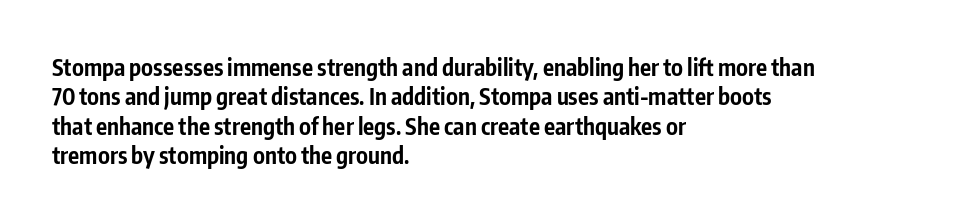
In terms of posture, this sample is upright. Whoever set this chose a conventional vertical rhythm. The space directly below the letters is spotless. A typesetter would call this zero additional tracking.
